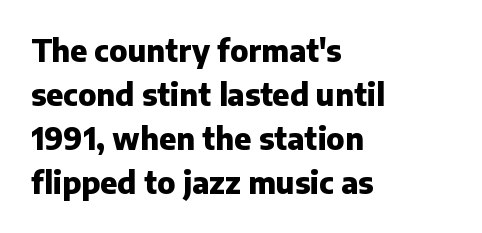
{"serif": "no", "italic": "no", "bold": "yes", "weight": "heavy", "width": "normal", "stroke_contrast": "low", "x_height": "medium", "monospaced": "no", "underline": "no", "align": "left", "line_spacing": "normal", "line_spacing_ratio": 1.47, "letter_spacing": "normal", "letter_spacing_em": 0.0, "glyph_px": 30}
